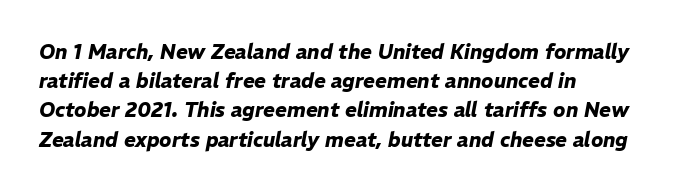
{"italic": "yes", "lean": "right", "slant_degrees": 11, "bold": "yes", "underline": "no", "align": "left", "line_spacing": "normal", "line_spacing_ratio": 1.46, "letter_spacing": "normal", "letter_spacing_em": 0.0, "glyph_px": 20}
